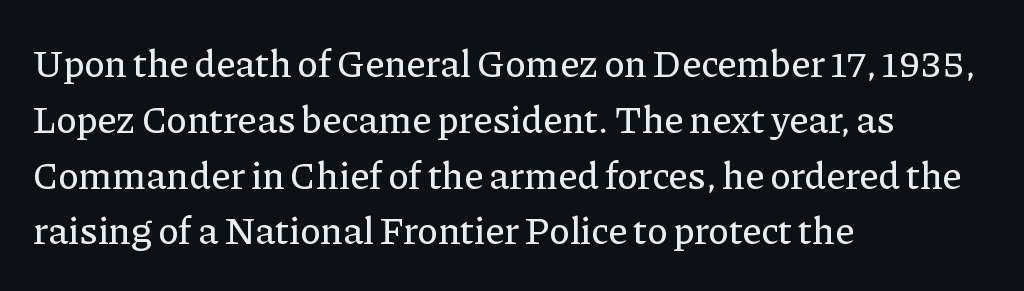
Note the varied advance widths — an 'i' is clearly narrower than an 'm'. The block of text has a typical density, with ordinary space between rows. These lines are composed in type with serifs. Designer's note — italics off, roman on. How are the letters spaced? Ordinarily, with no added tracking.
